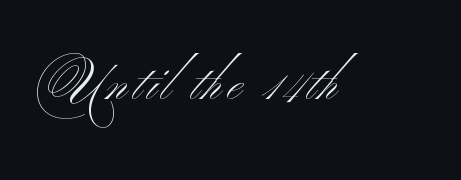
{"serif": "no", "bold": "no", "weight": "light", "width": "wide", "stroke_contrast": "medium", "x_height": "small", "monospaced": "no", "underline": "no", "glyph_px": 51}
